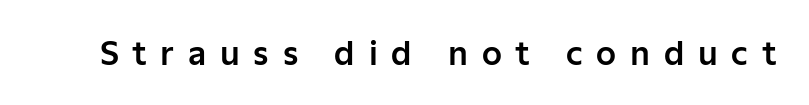
The image shows 32 px sans-serif type, upright; set unusually wide letter spacing (+0.43 em), not underlined; low stroke contrast and a medium x-height.
